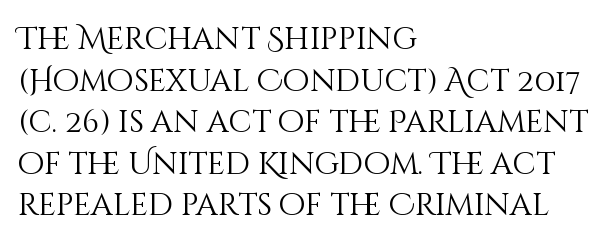
Q: Is the text bold? A: No.
Q: Is the text italic (slanted)? A: No, it is upright.
Q: Is the text underlined? A: No.
Q: How is the paragraph aligned? A: Left-aligned.
Q: Is the spacing between letters normal or unusually wide? A: Normal.
Q: Is the spacing between lines tight, normal or loose? A: Normal.
Q: Width (condensed, normal, or wide)? A: Normal.
Q: Stroke contrast? A: Medium.
Q: x-height? A: Large.
Q: Monospaced? A: No.
